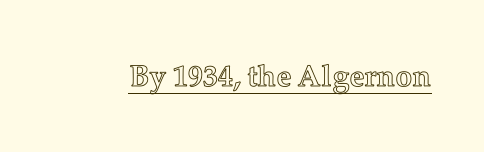
Q: Is the text italic (slanted)? A: No, it is upright.
Q: Is the text underlined? A: Yes.
Q: Is the spacing between letters normal or unusually wide? A: Normal.
Q: Width (condensed, normal, or wide)? A: Normal.
Q: x-height? A: Medium.
Q: Monospaced? A: No.
